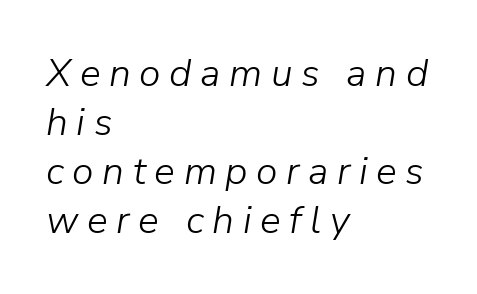
Q: Is the text bold? A: No.
Q: Is the text italic (slanted)? A: Yes, it leans right by about 9 degrees.
Q: Is the text underlined? A: No.
Q: How is the paragraph aligned? A: Left-aligned.
Q: Is the spacing between letters normal or unusually wide? A: Unusually wide.
Q: Is the spacing between lines tight, normal or loose? A: Normal.
Q: Width (condensed, normal, or wide)? A: Normal.
Q: Stroke contrast? A: Low.
Q: x-height? A: Medium.
Q: Monospaced? A: No.
